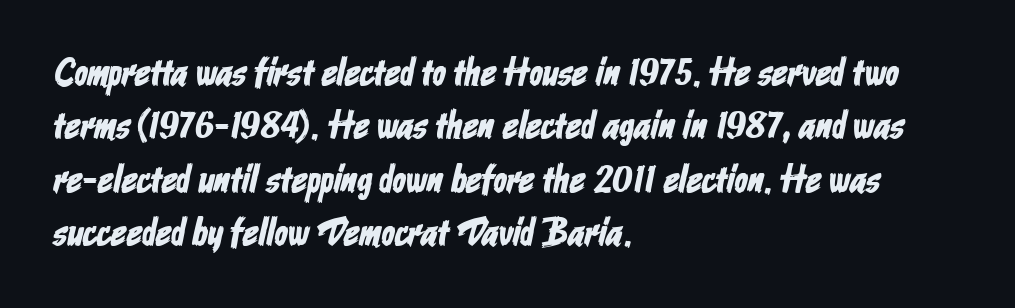
A classic flush-left, rag-right setting is used for this passage. Summary of vertical rhythm: regular, with standard interline spacing. Anything drawn beneath the words? Only blank space. Regarding serifs, this sample does without them.
